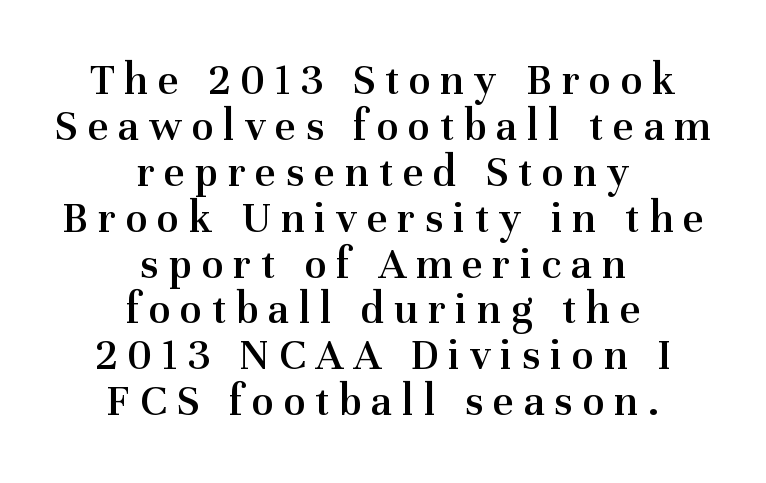
Italic: no, the glyphs are upright roman. Does the copy run flush right? No — it is centered line by line. The face used here is rendered with a markedly widened letterfit. Looks like regular typesetting: each glyph gets only the width it needs. Bold? Not quite — semibold, heavier than regular but stopping short. Quick note: interline space is minimal.
